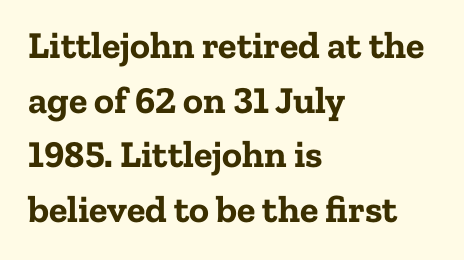
Standard letterfit; no display-style spreading of the glyphs. In terms of letterform style, serifs are clearly present. The letters advance in unequal steps, a hallmark of proportional type. Compared with a centered layout, this one pins lines to the left instead.
